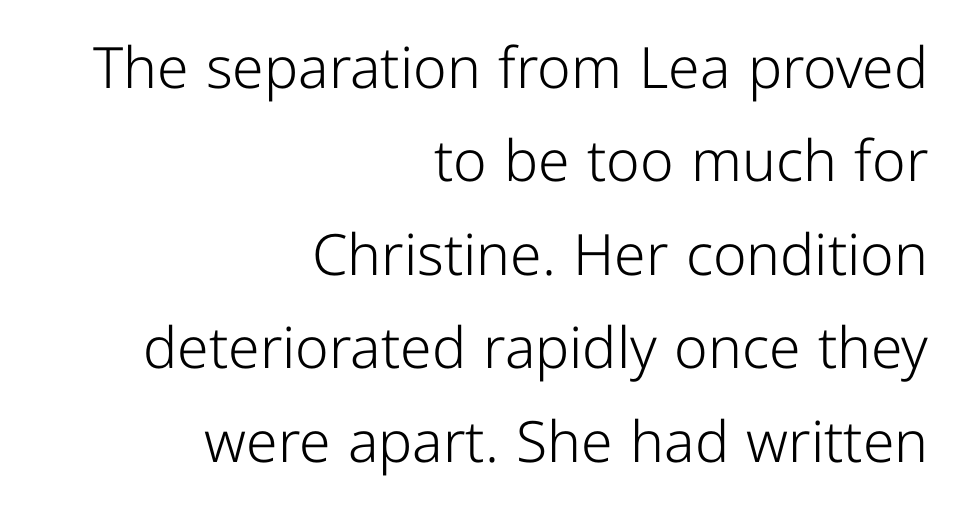
Q: Is the text bold? A: No.
Q: Is the text italic (slanted)? A: No, it is upright.
Q: Is the typeface a serif or a sans-serif typeface? A: Sans-serif.
Q: Is the text underlined? A: No.
Q: How is the paragraph aligned? A: Right-aligned.
Q: Is the spacing between letters normal or unusually wide? A: Normal.
Q: Is the spacing between lines tight, normal or loose? A: Normal.
Q: Width (condensed, normal, or wide)? A: Normal.
Q: Stroke contrast? A: Low.
Q: x-height? A: Medium.
Q: Monospaced? A: No.
